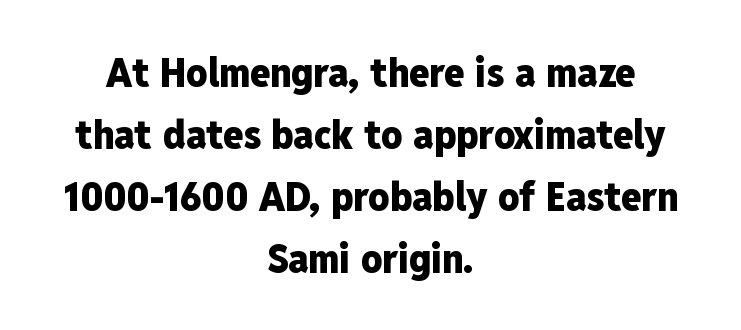
The image shows 41 px heavy, condensed sans-serif type, upright; set centered, normal line spacing (1.51x), normal letter spacing, not underlined; low stroke contrast and a medium x-height.
